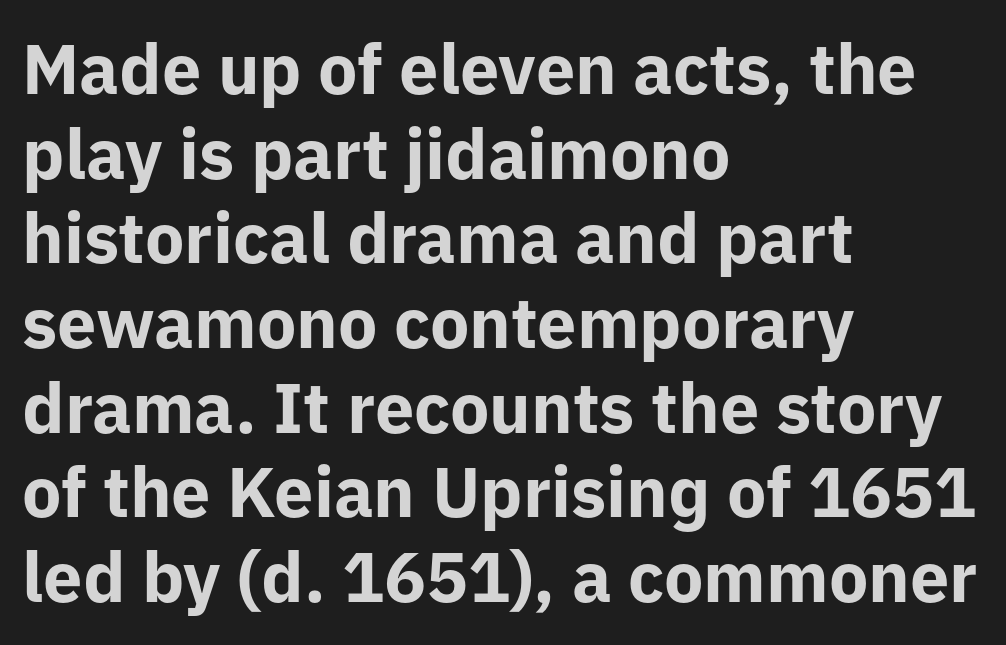
Every row of glyphs begins at an identical x-position on the left. Heavy-handed strokes throughout: this text is bold. Letters rest on an invisible, unmarked baseline. Each letter keeps its own natural width here, so spacing adapts to shape. The face used here is a sans, in the tradition of grotesques and geometrics. These lines were composed using upright roman letters.
